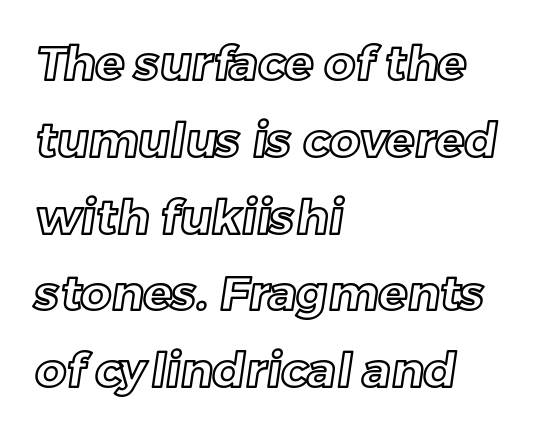
{"width": "normal", "x_height": "medium", "monospaced": "no", "underline": "no", "align": "left", "line_spacing": "normal", "line_spacing_ratio": 1.6, "letter_spacing": "normal", "letter_spacing_em": 0.0, "glyph_px": 48}
